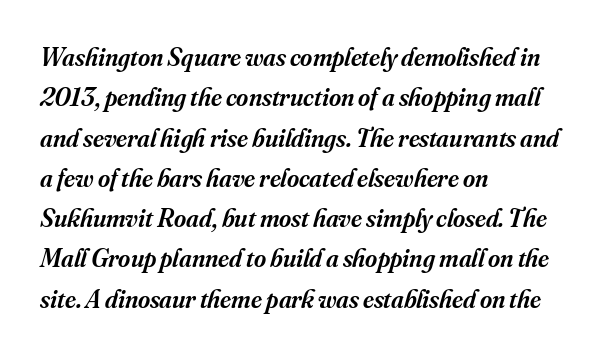
The image shows 26 px text type, italic (leaning right); set left-aligned, normal line spacing (1.55x), normal letter spacing, not underlined.
